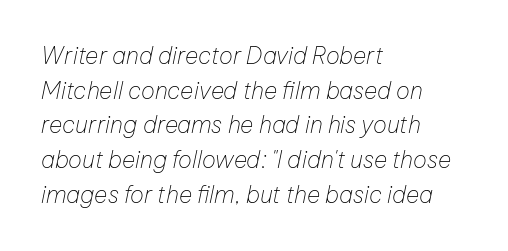
Q: Is the text bold? A: No.
Q: Is the text italic (slanted)? A: Yes, it leans right by about 12 degrees.
Q: Is the text underlined? A: No.
Q: How is the paragraph aligned? A: Left-aligned.
Q: Is the spacing between letters normal or unusually wide? A: Normal.
Q: Is the spacing between lines tight, normal or loose? A: Normal.
